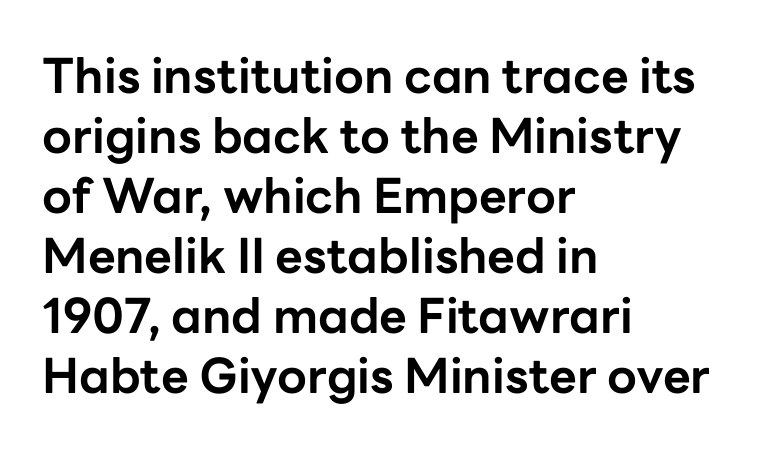
The image shows 48 px bold sans-serif type, upright; set left-aligned, normal line spacing (1.25x), normal letter spacing, not underlined; low stroke contrast and a medium x-height.
